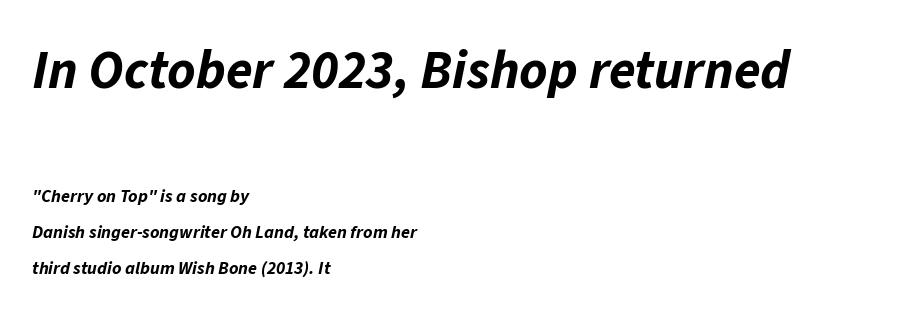
Where is the straight margin? On the left. The space beneath each line is pristine and unruled. Note the varied advance widths — an 'i' is clearly narrower than an 'm'. Looking at the ascenders, they clearly lean. I'd describe the lettering as bold — thick and assertive. The letterforms sit shoulder to shoulder at normal distance.
